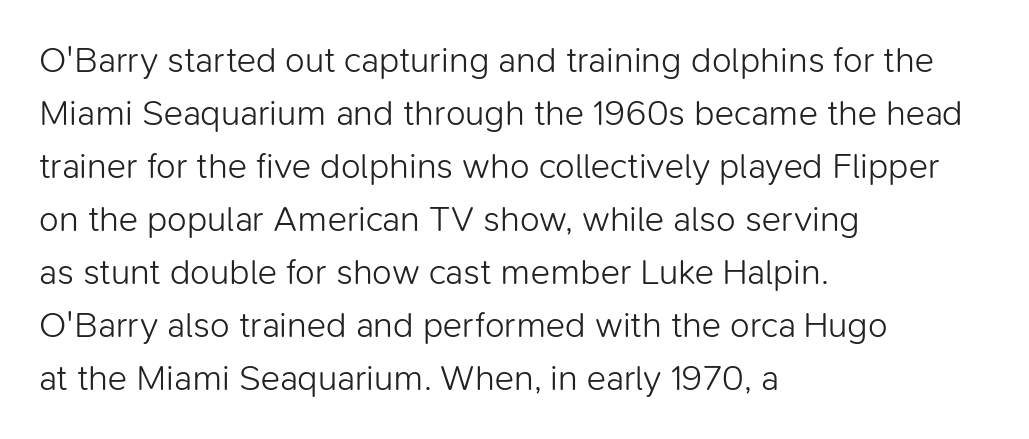
The image shows 36 px light sans-serif type, upright; set left-aligned, normal line spacing (1.47x), normal letter spacing, not underlined; low stroke contrast and a medium x-height.
